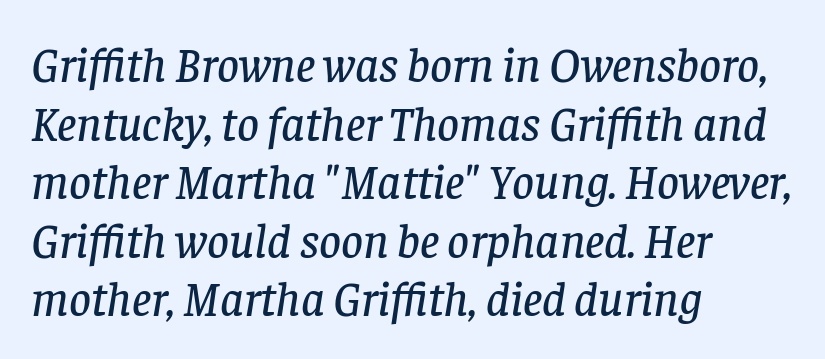
Q: Is the text italic (slanted)? A: Yes, it leans right by about 8 degrees.
Q: Is the typeface a serif or a sans-serif typeface? A: Serif.
Q: Is the text underlined? A: No.
Q: How is the paragraph aligned? A: Left-aligned.
Q: Is the spacing between letters normal or unusually wide? A: Normal.
Q: Width (condensed, normal, or wide)? A: Normal.
Q: Stroke contrast? A: Low.
Q: x-height? A: Large.
Q: Monospaced? A: No.
